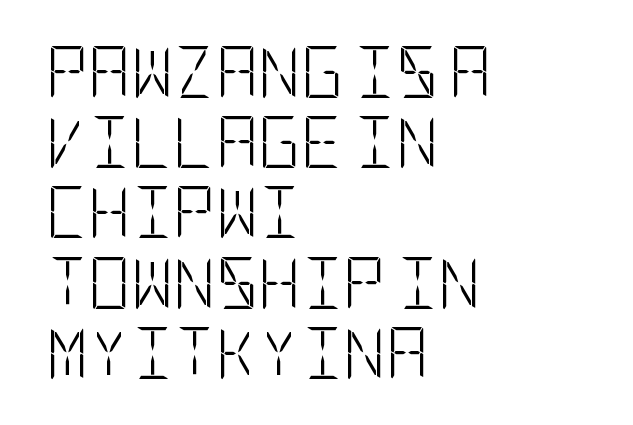
The image shows 52 px light, condensed sans-serif type, upright; set left-aligned, normal line spacing (1.35x), normal letter spacing, not underlined; low stroke contrast and a large x-height.
